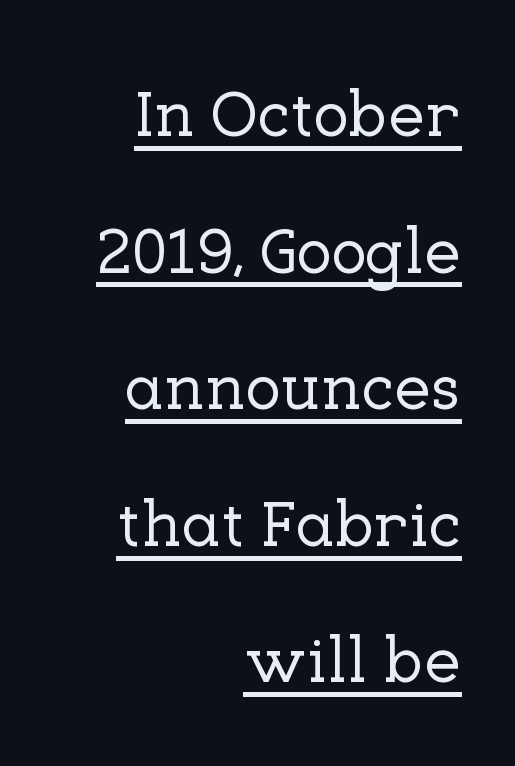
The image shows 66 px serif type, upright; set right-aligned, loose line spacing (2.07x), normal letter spacing, underlined; low stroke contrast and a medium x-height.
